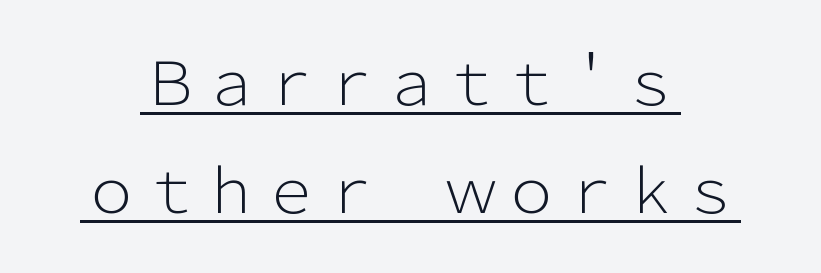
Q: Is the text bold? A: No.
Q: Is the text italic (slanted)? A: No, it is upright.
Q: Is the typeface a serif or a sans-serif typeface? A: Sans-serif.
Q: Is the text underlined? A: Yes.
Q: How is the paragraph aligned? A: Centered.
Q: Is the spacing between letters normal or unusually wide? A: Normal.
Q: Width (condensed, normal, or wide)? A: Normal.
Q: Stroke contrast? A: Low.
Q: x-height? A: Medium.
Q: Monospaced? A: No.
